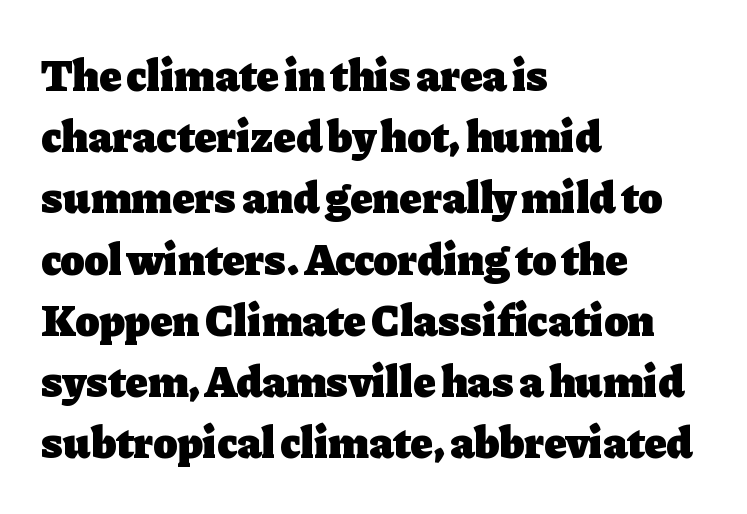
This rendering uses left alignment, leaving the right contour irregular. It's the straight-up-and-down kind of type. This sample has the flowing, uneven cadence of proportional lettering. The gaps between neighbouring characters are ordinary and unremarkable.
